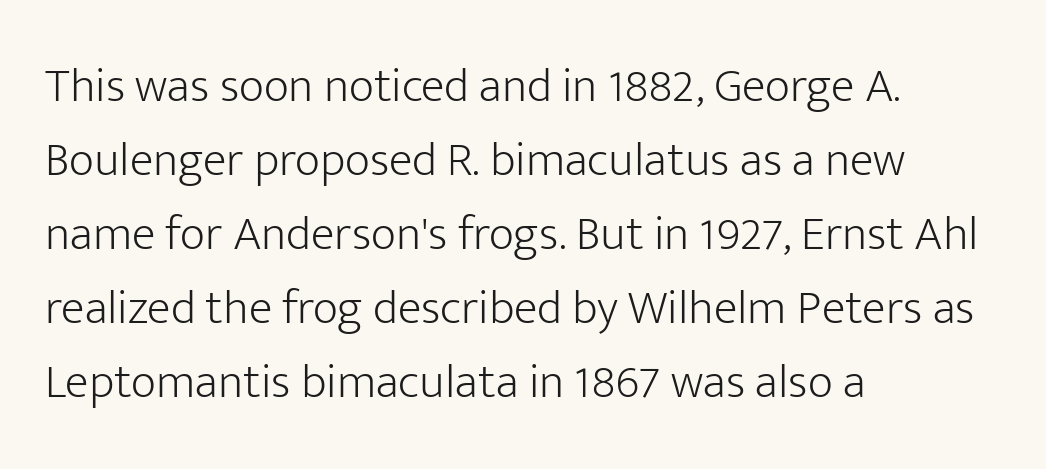
The specimen omits any rule beneath the text block's lines. Stems here are at most as thick as an everyday book face. Which margin do the lines hug? The left one — the right edge is uneven. This sample uses plain, unmodified letter spacing. Rendered with straight, roman letterforms.
